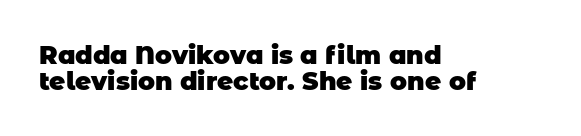
The tracking reads as untouched default to a designer's eye. A full-strength bold gives these letters their thick strokes. Tightly led — the rows are bunched. Casual observation: everything's shoved over to the left. The words here are not underlined.
